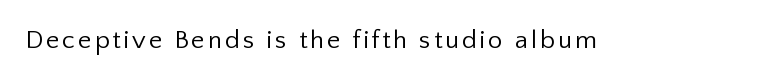
Q: Is the text bold? A: No.
Q: Is the text italic (slanted)? A: No, it is upright.
Q: Is the text underlined? A: No.
